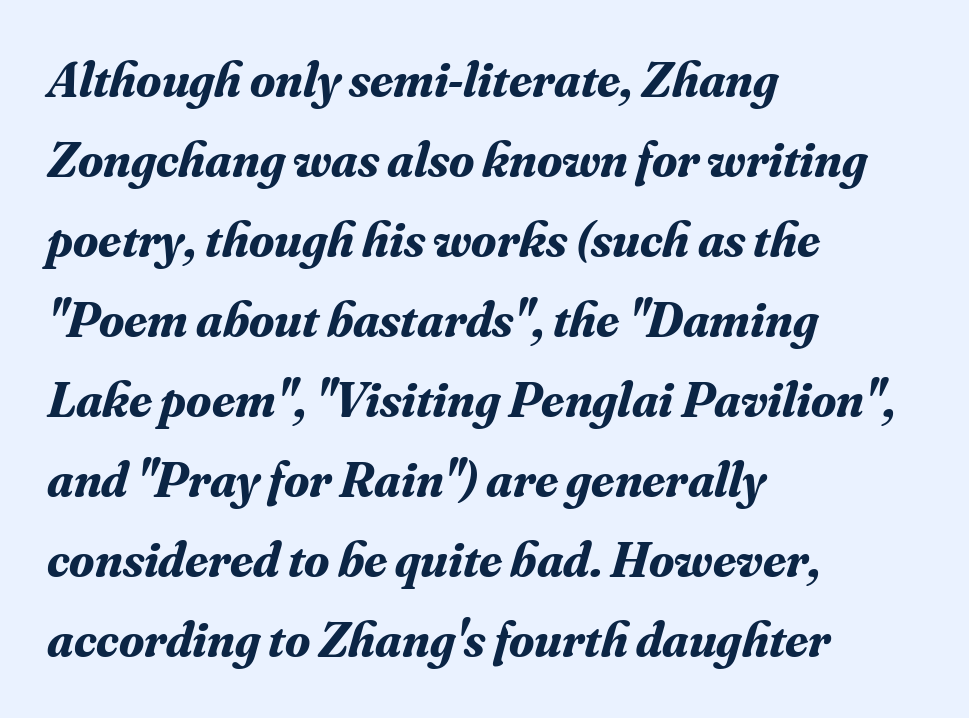
The image shows 51 px bold serif type, italic (leaning right); set left-aligned, normal line spacing (1.57x), normal letter spacing, not underlined; medium stroke contrast and a small x-height.
